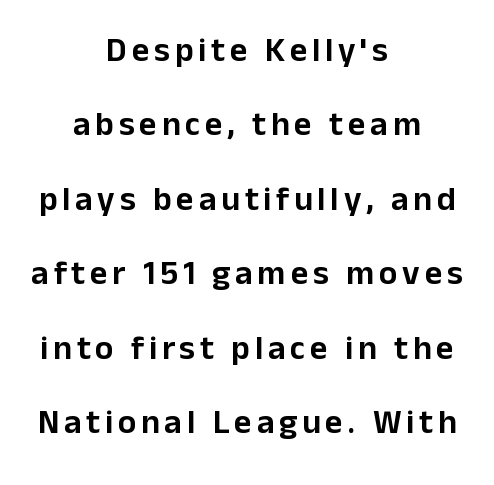
The image shows 34 px sans-serif type, upright; set centered, loose line spacing (2.19x), not underlined; low stroke contrast and a medium x-height.
